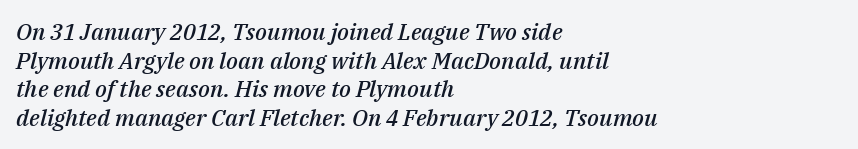
Q: Is the text bold? A: Semi-bold.
Q: Is the text italic (slanted)? A: Yes, it leans right by about 14 degrees.
Q: Is the text underlined? A: No.
Q: How is the paragraph aligned? A: Left-aligned.
Q: Is the spacing between letters normal or unusually wide? A: Normal.
